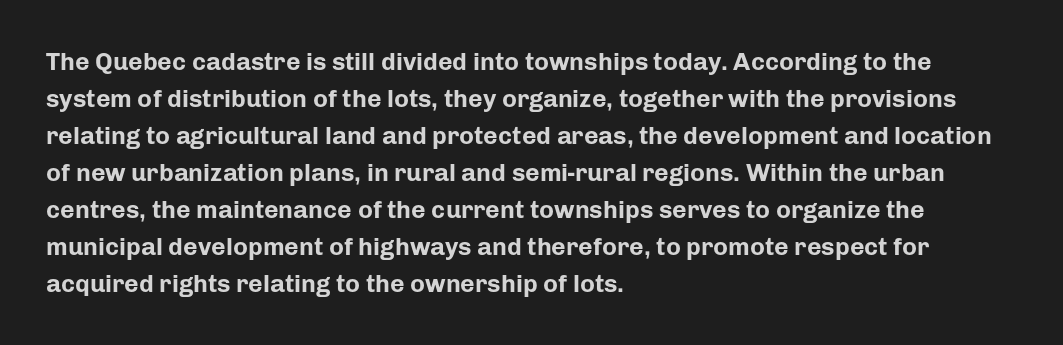
{"italic": "no", "bold": "yes", "underline": "no", "align": "left", "line_spacing": "normal", "line_spacing_ratio": 1.48, "letter_spacing": "normal", "letter_spacing_em": 0.0, "glyph_px": 25}
